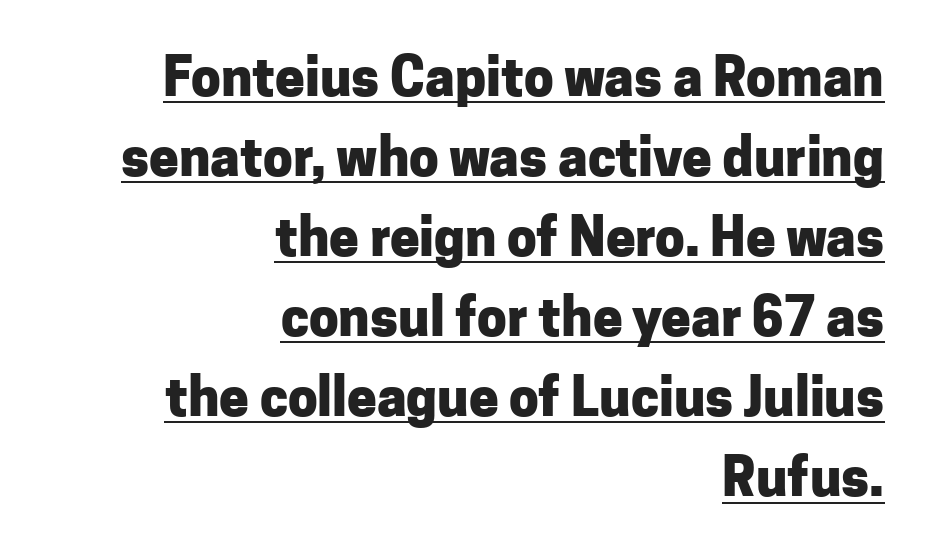
Q: Is the text bold? A: Yes.
Q: Is the text italic (slanted)? A: No, it is upright.
Q: Is the typeface a serif or a sans-serif typeface? A: Sans-serif.
Q: Is the text underlined? A: Yes.
Q: How is the paragraph aligned? A: Right-aligned.
Q: Is the spacing between letters normal or unusually wide? A: Normal.
Q: Is the spacing between lines tight, normal or loose? A: Normal.
Q: Width (condensed, normal, or wide)? A: Normal.
Q: Stroke contrast? A: Low.
Q: x-height? A: Medium.
Q: Monospaced? A: No.
